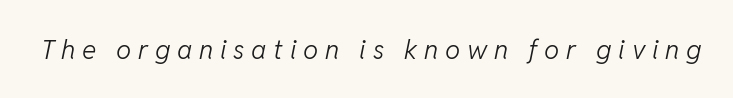
Q: Is the text bold? A: No.
Q: Is the text italic (slanted)? A: Yes, it leans right by about 11 degrees.
Q: Is the text underlined? A: No.
Q: Is the spacing between letters normal or unusually wide? A: Unusually wide.
